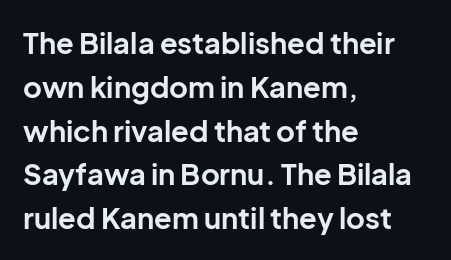
{"serif": "no", "italic": "no", "bold": "yes", "weight": "bold", "width": "normal", "stroke_contrast": "low", "x_height": "medium", "monospaced": "no", "underline": "no", "align": "left", "line_spacing": "normal", "line_spacing_ratio": 1.51, "letter_spacing": "normal", "letter_spacing_em": 0.0, "glyph_px": 29}
